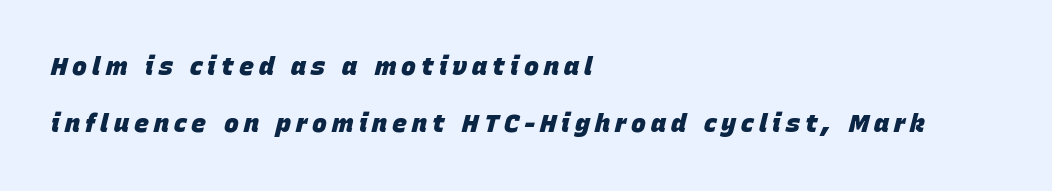
The image shows 25 px bold type, italic (leaning right); set left-aligned, loose line spacing (2.29x), unusually wide letter spacing (+0.2 em), not underlined.
